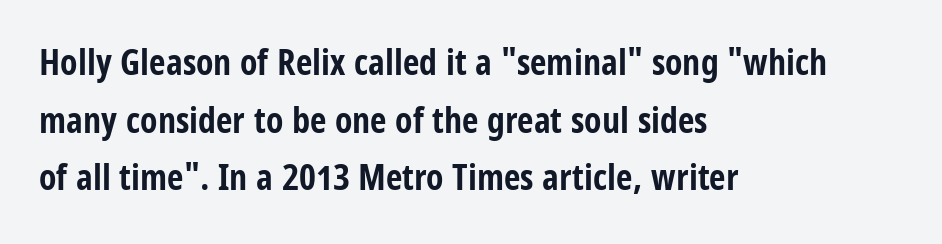
The image shows 36 px bold, condensed sans-serif type, upright; set left-aligned, normal line spacing (1.6x), normal letter spacing, not underlined; low stroke contrast and a large x-height.
